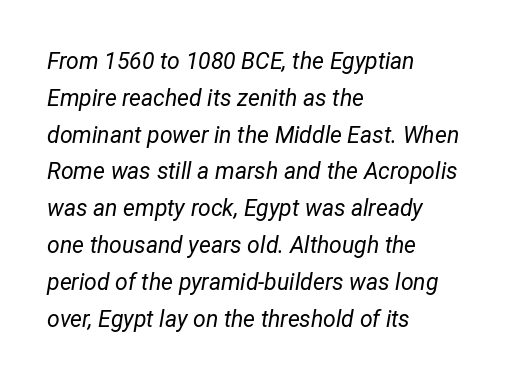
Q: Is the text bold? A: No.
Q: Is the text italic (slanted)? A: Yes, it leans right by about 12 degrees.
Q: Is the text underlined? A: No.
Q: How is the paragraph aligned? A: Left-aligned.
Q: Is the spacing between letters normal or unusually wide? A: Normal.
Q: Is the spacing between lines tight, normal or loose? A: Normal.
